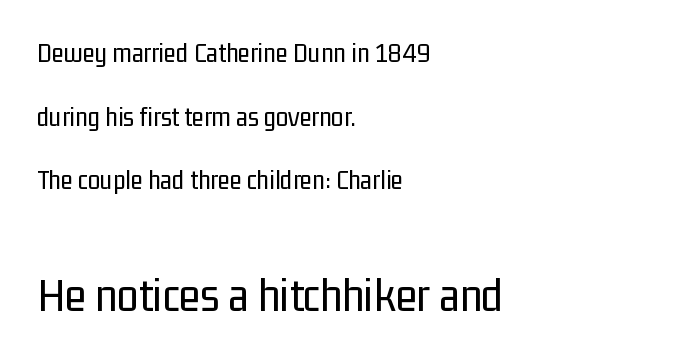
{"serif": "no", "italic": "no", "bold": "no", "weight": "regular", "width": "condensed", "stroke_contrast": "low", "x_height": "medium", "monospaced": "no", "underline": "no", "align": "left", "line_spacing": "loose", "line_spacing_ratio": 2.27, "letter_spacing": "normal", "letter_spacing_em": 0.0, "larger_block": "second", "size_ratio": 1.75, "glyph_px": 49}
